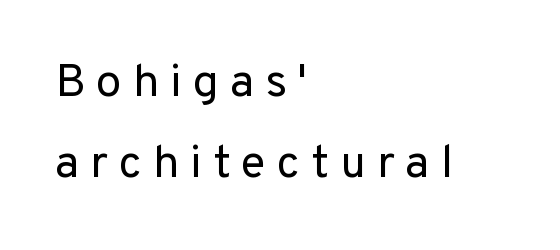
The image shows 46 px regular-weight sans-serif type, upright; set left-aligned, line spacing 1.76x, unusually wide letter spacing (+0.24 em), not underlined; low stroke contrast and a medium x-height.
